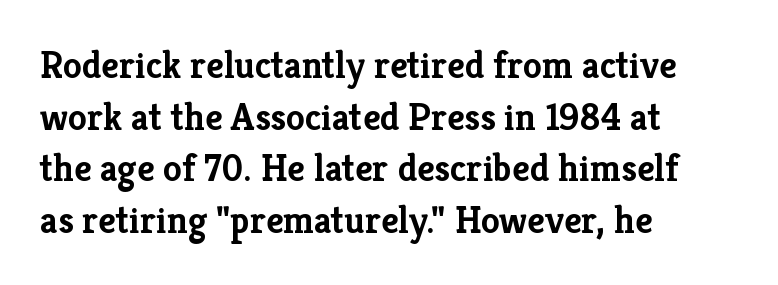
{"serif": "yes", "italic": "no", "bold": "yes", "weight": "semibold", "width": "normal", "stroke_contrast": "low", "x_height": "medium", "monospaced": "no", "underline": "no", "align": "left", "line_spacing": "normal", "line_spacing_ratio": 1.36, "letter_spacing": "normal", "letter_spacing_em": 0.0, "glyph_px": 38}
